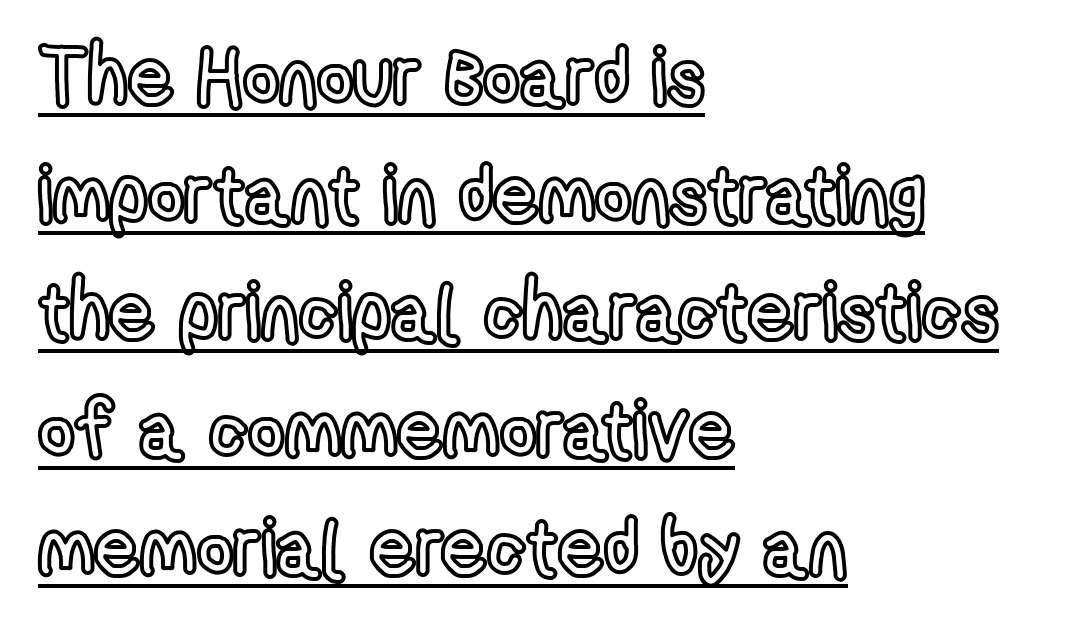
{"italic": "no", "width": "condensed", "x_height": "medium", "monospaced": "no", "underline": "yes", "align": "left", "line_spacing": "normal", "line_spacing_ratio": 1.49, "letter_spacing": "normal", "letter_spacing_em": 0.0, "glyph_px": 79}
